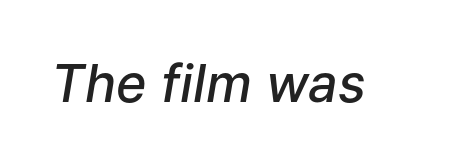
This rendering features lettering with no underline. Looking at the ascenders, they clearly lean. Is this a fixed-width face? No — the glyphs have proportional, varying widths. Default kerning and tracking; the words read as compact shapes. Look at the stroke-to-counter ratio: somewhat heavy, a semibold.
